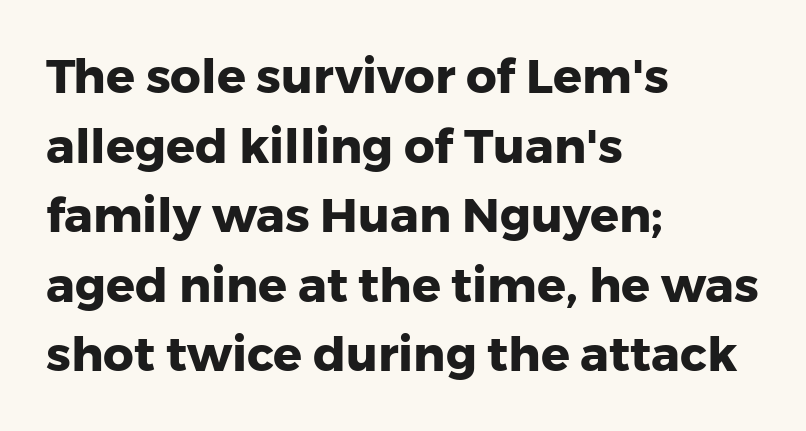
{"serif": "no", "italic": "no", "bold": "yes", "weight": "heavy", "width": "normal", "stroke_contrast": "low", "x_height": "medium", "monospaced": "no", "underline": "no", "align": "left", "line_spacing": "normal", "line_spacing_ratio": 1.45, "letter_spacing": "normal", "letter_spacing_em": 0.0, "glyph_px": 48}
